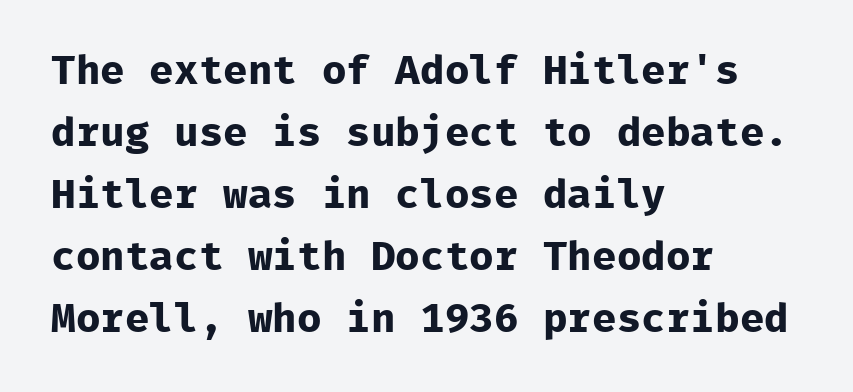
Q: Is the text bold? A: Yes.
Q: Is the text italic (slanted)? A: No, it is upright.
Q: Is the typeface a serif or a sans-serif typeface? A: Sans-serif.
Q: Is the text underlined? A: No.
Q: How is the paragraph aligned? A: Left-aligned.
Q: Is the spacing between letters normal or unusually wide? A: Normal.
Q: Is the spacing between lines tight, normal or loose? A: Normal.
Q: Width (condensed, normal, or wide)? A: Normal.
Q: Stroke contrast? A: Low.
Q: x-height? A: Medium.
Q: Monospaced? A: Yes.
